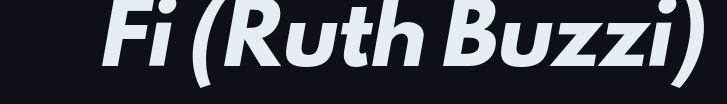
{"serif": "no", "width": "normal", "stroke_contrast": "low", "x_height": "small", "monospaced": "no", "underline": "no", "letter_spacing": "normal", "letter_spacing_em": 0.0, "glyph_px": 56}
